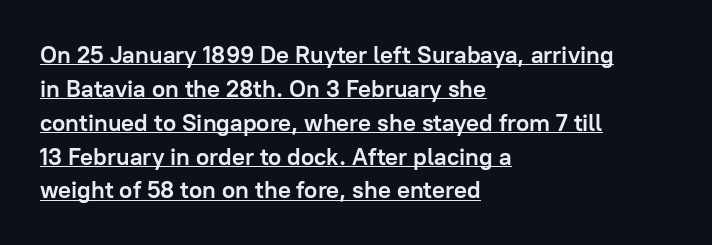
The image shows 24 px bold type, upright; set left-aligned, normal line spacing (1.41x), normal letter spacing, underlined.
